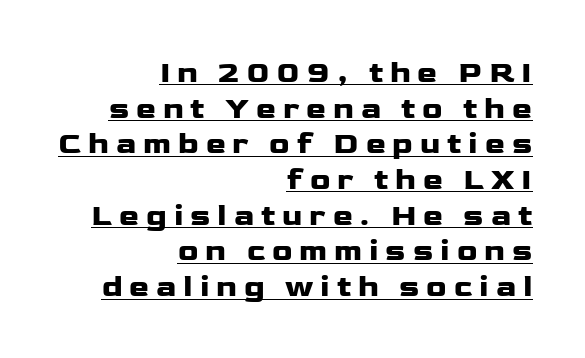
The image shows 30 px wide sans-serif type, upright; set right-aligned, line spacing 1.19x, unusually wide letter spacing (+0.23 em), underlined; low stroke contrast and a medium x-height.
